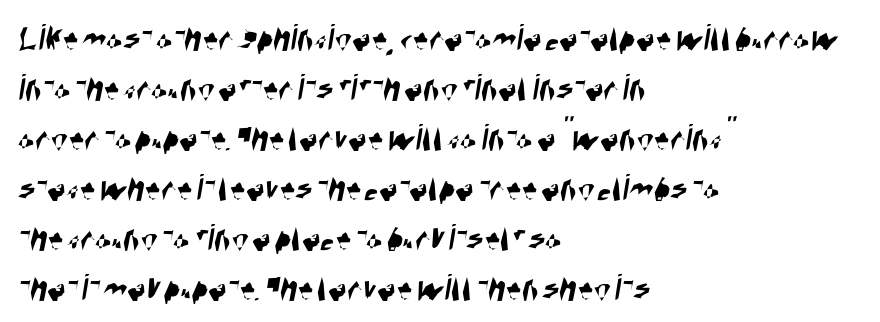
The image shows 39 px condensed sans-serif type; set left-aligned, normal line spacing (1.28x), normal letter spacing, not underlined; high stroke contrast and a large x-height.
